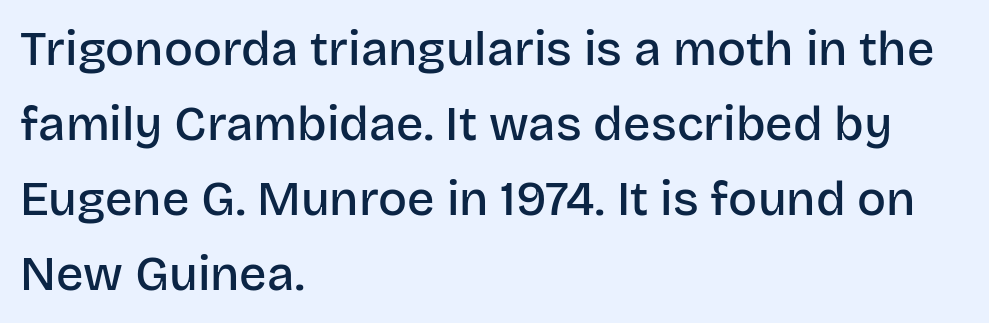
The image shows 48 px semibold sans-serif type, upright; set left-aligned, normal line spacing (1.56x), normal letter spacing, not underlined; low stroke contrast and a large x-height.
